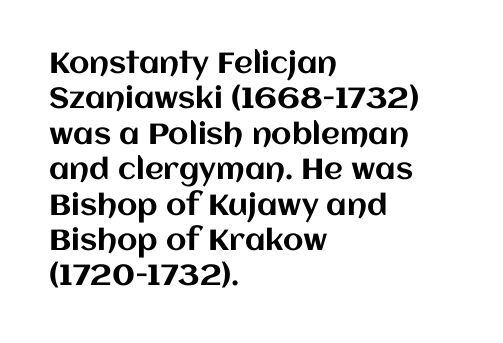
The image shows 29 px text type, upright; set left-aligned, line spacing 1.22x, normal letter spacing, not underlined; medium stroke contrast and a large x-height.
